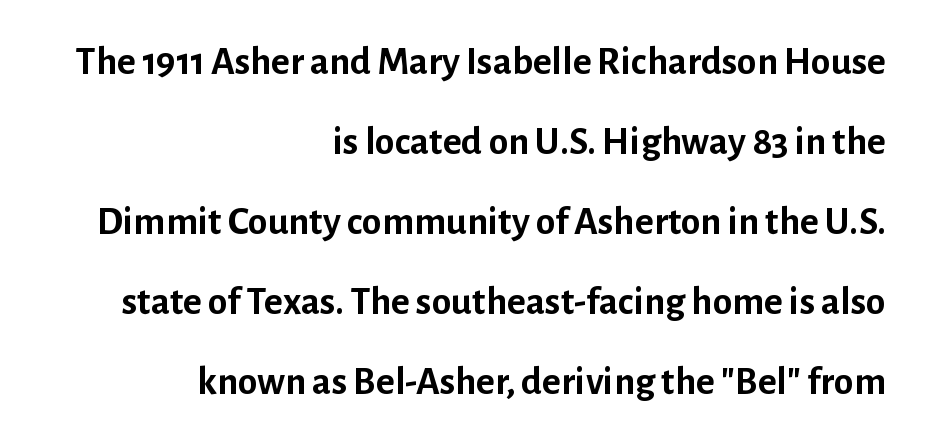
Q: Is the text bold? A: Yes.
Q: Is the text italic (slanted)? A: No, it is upright.
Q: Is the typeface a serif or a sans-serif typeface? A: Sans-serif.
Q: Is the text underlined? A: No.
Q: How is the paragraph aligned? A: Right-aligned.
Q: Is the spacing between letters normal or unusually wide? A: Normal.
Q: Is the spacing between lines tight, normal or loose? A: Loose.
Q: Width (condensed, normal, or wide)? A: Normal.
Q: Stroke contrast? A: Low.
Q: x-height? A: Medium.
Q: Monospaced? A: No.
